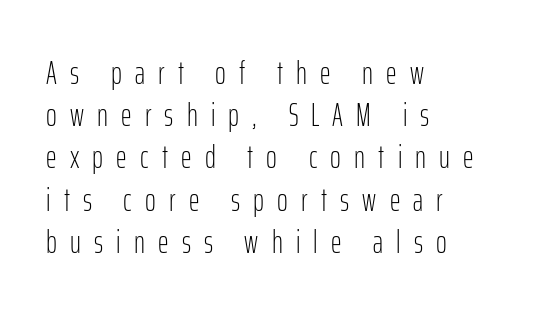
Clear beneath every line of the passage. This is not heavy type; no bold has been used. The typography opts for an upright posture over an oblique one. Words appear elongated and porous because spacing is wide. Visually the block forms a straight wall on the left and a jagged coastline on the right.
